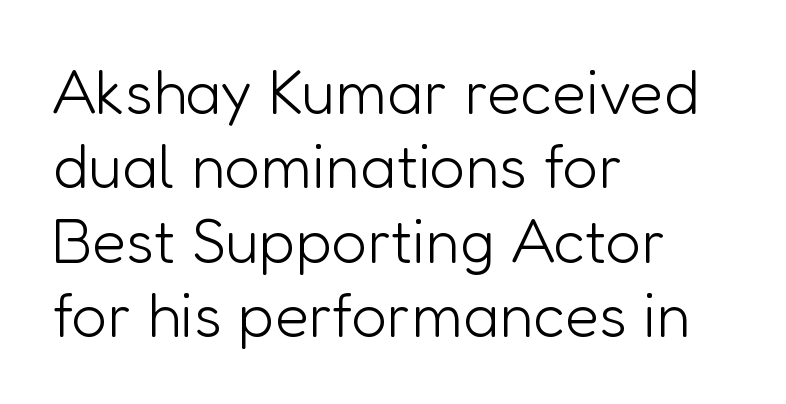
This rendering employs a face without finishing strokes, i.e., a sans-serif. Caption: multi-line text, flush left, ragged right. Posture: upright roman. Decoration check: the copy has no underline. Bold? No — there's no thickening of the strokes.
